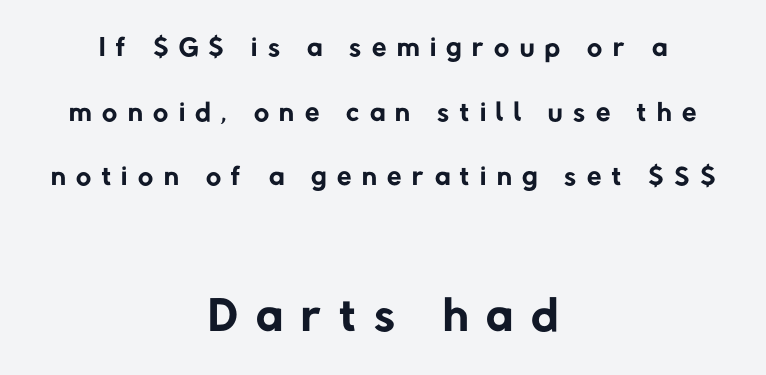
In CSS terms this would be text-align: center. Looks like regular typesetting: each glyph gets only the width it needs. You can tell from the bare stems that sans-serif type was used. Descenders are the only things crossing below the line. Words appear elongated and porous because spacing is wide. In terms of leading, this rendering sits right in the middle.
